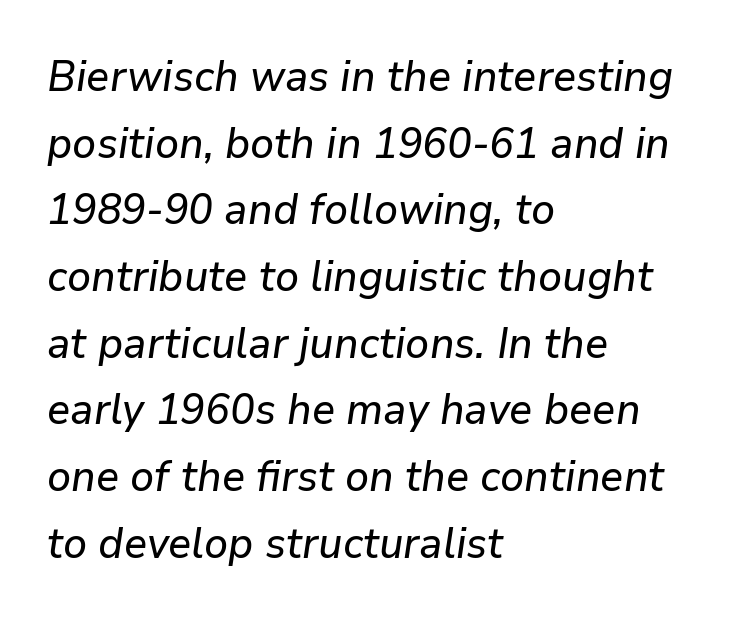
{"italic": "yes", "lean": "right", "slant_degrees": 9, "width": "normal", "stroke_contrast": "low", "x_height": "medium", "monospaced": "no", "underline": "no", "align": "left", "line_spacing": "normal", "line_spacing_ratio": 1.55, "letter_spacing": "normal", "letter_spacing_em": 0.0, "glyph_px": 43}
